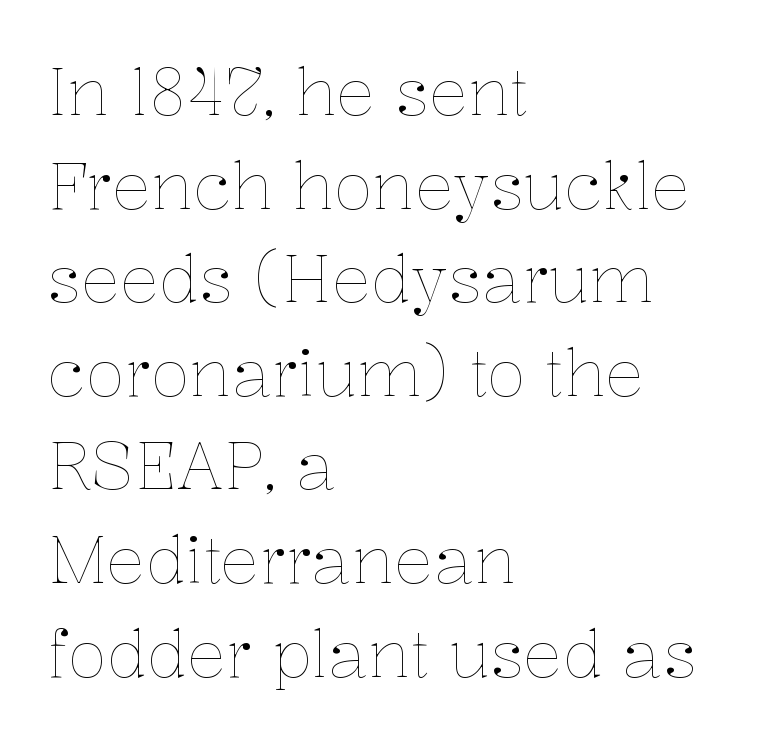
Q: Is the text bold? A: No.
Q: Is the text italic (slanted)? A: No, it is upright.
Q: Is the text underlined? A: No.
Q: How is the paragraph aligned? A: Left-aligned.
Q: Is the spacing between letters normal or unusually wide? A: Normal.
Q: Is the spacing between lines tight, normal or loose? A: Normal.
Q: Width (condensed, normal, or wide)? A: Normal.
Q: Stroke contrast? A: Low.
Q: x-height? A: Medium.
Q: Monospaced? A: No.
